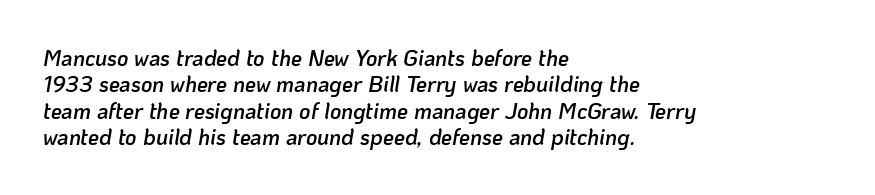
{"italic": "yes", "lean": "right", "slant_degrees": 10, "bold": "semi", "underline": "no", "align": "left", "line_spacing_ratio": 1.2, "letter_spacing": "normal", "letter_spacing_em": 0.0, "glyph_px": 22}
